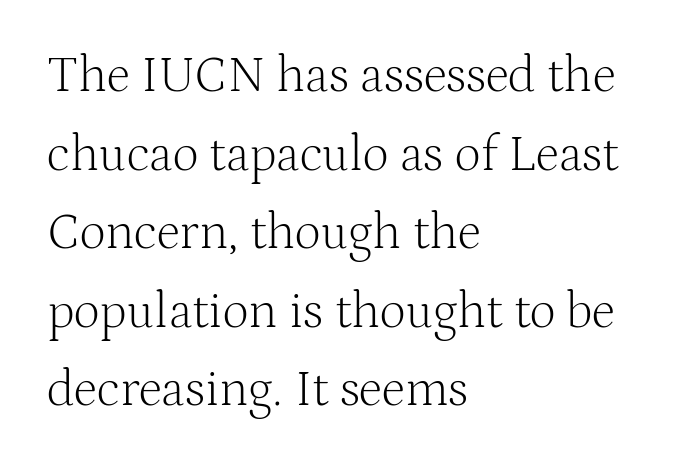
{"serif": "yes", "italic": "no", "bold": "no", "weight": "light", "width": "normal", "stroke_contrast": "medium", "x_height": "medium", "monospaced": "no", "underline": "no", "align": "left", "line_spacing": "normal", "line_spacing_ratio": 1.54, "letter_spacing": "normal", "letter_spacing_em": 0.0, "glyph_px": 51}
